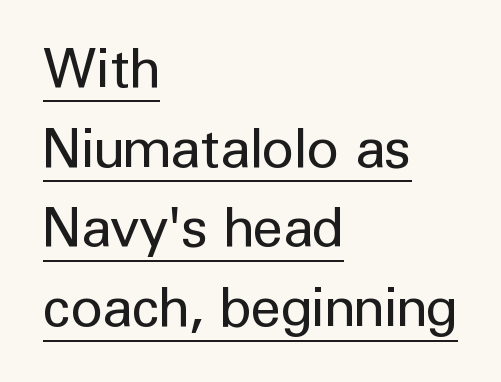
{"serif": "no", "italic": "no", "bold": "no", "weight": "regular", "width": "normal", "stroke_contrast": "low", "x_height": "medium", "monospaced": "no", "underline": "yes", "align": "left", "line_spacing": "normal", "line_spacing_ratio": 1.45, "letter_spacing": "normal", "letter_spacing_em": 0.0, "glyph_px": 55}
